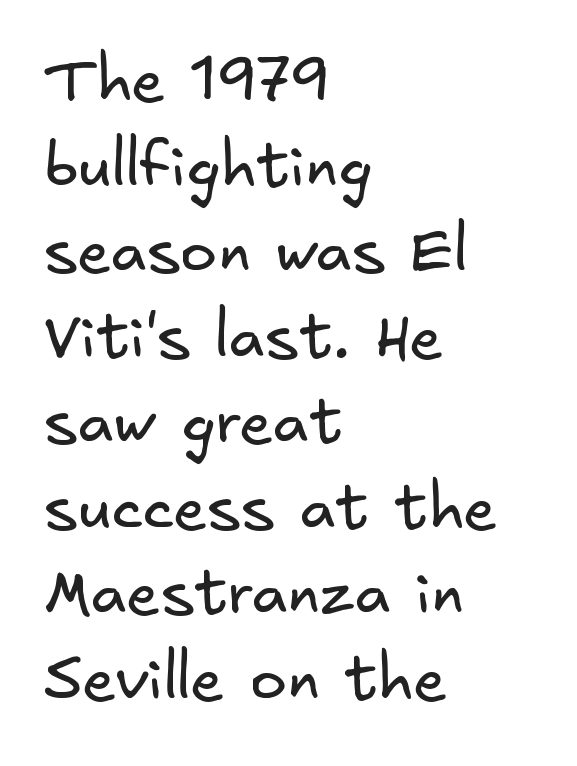
The image shows 62 px regular-weight sans-serif type; set left-aligned, normal line spacing (1.38x), normal letter spacing, not underlined; low stroke contrast and a small x-height.
